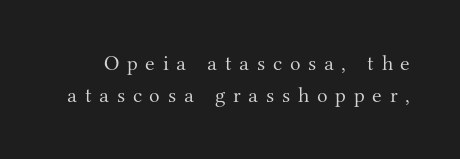
The image shows 22 px text type, upright; set normal line spacing (1.47x), unusually wide letter spacing (+0.35 em), not underlined.
